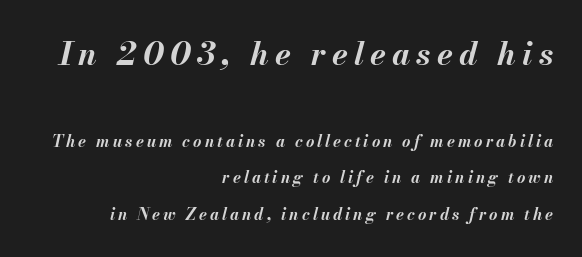
The image shows 32 px bold type, italic (leaning right); set right-aligned, loose line spacing (2.31x), not underlined; the first (top) block is 2.0x larger; medium stroke contrast and a small x-height.
